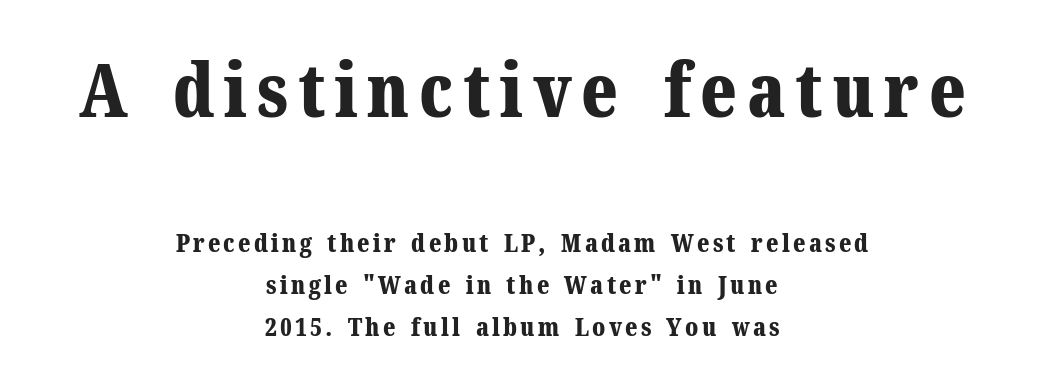
Larger block? The one above; the one below is distinctly smaller. Note the varied advance widths — an 'i' is clearly narrower than an 'm'. Evenly set lines give the paragraph a standard silhouette. Ascenders rise straight up at ninety degrees. Heavy, bold letterforms. Letterform terminals end in serifs throughout the passage.
